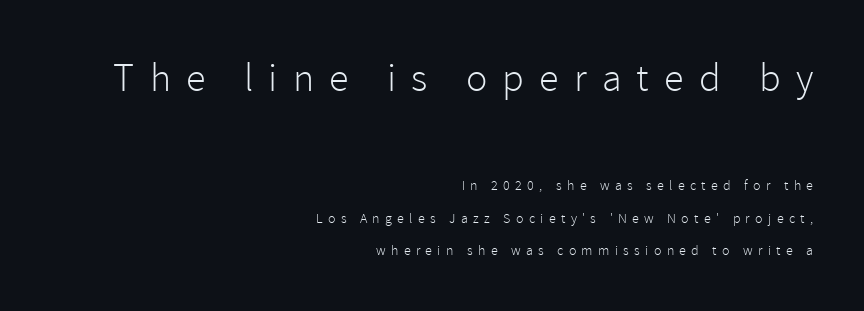
Layout note: lines flush right. Character widths vary here, with narrow letters taking less room than wide ones. Tracking value appears strongly positive — letters spread wide. Vertically, the passage feels expansive, rows floating well apart. The characters display no serif detailing; their extremities are plain.
